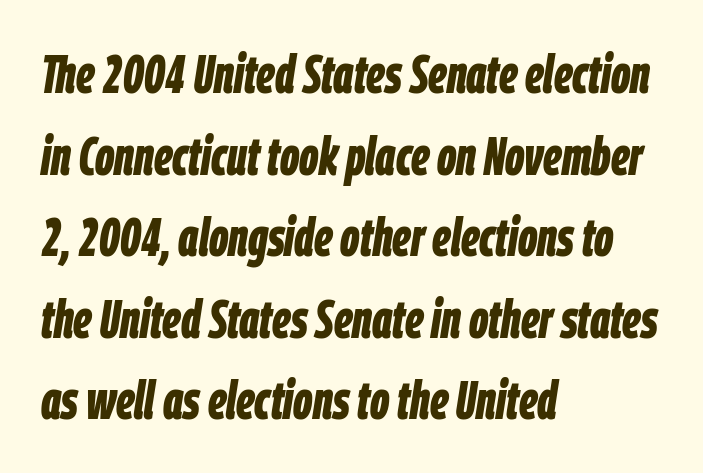
The image shows 53 px bold, condensed type, italic (leaning right); set left-aligned, normal line spacing (1.54x), normal letter spacing, not underlined; low stroke contrast and a large x-height.
